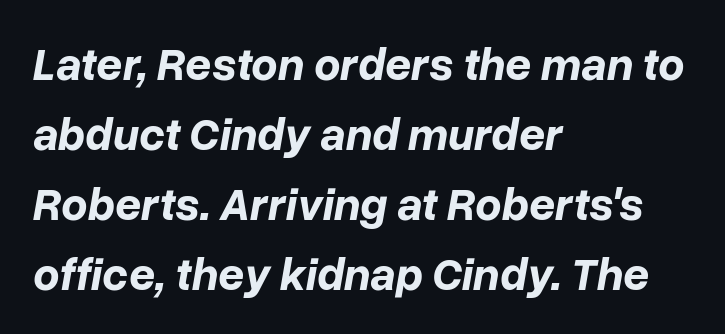
Glyph-to-glyph distance matches everyday printed text. I'd describe the lettering as bold — thick and assertive. The space beneath each line is pristine and unruled. Observe the lean: these are italic letterforms. Compared with a centered layout, this one pins lines to the left instead. Leading matches the norm, producing a regular column.
